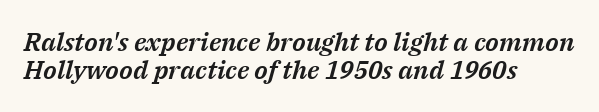
You can tell it's italic because the verticals aren't actually vertical. Horizontal bands of white between lines are thin slivers. Which margin do the lines hug? The left one — the right edge is uneven. This rendering leaves character spacing at its baseline value.
